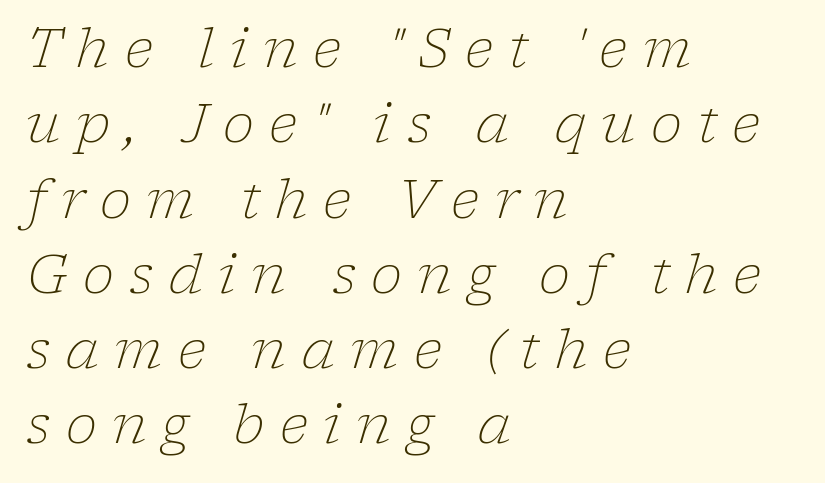
The image shows 53 px light serif type, italic (leaning right); set left-aligned, normal line spacing (1.42x), unusually wide letter spacing (+0.29 em), not underlined; low stroke contrast and a medium x-height.
